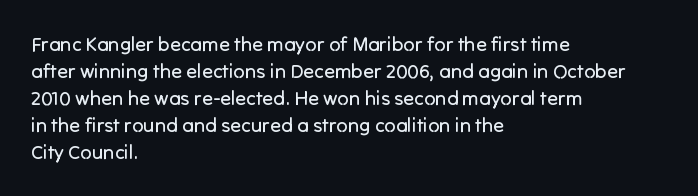
The image shows 20 px text type, upright; set left-aligned, normal line spacing (1.35x), normal letter spacing, not underlined.
